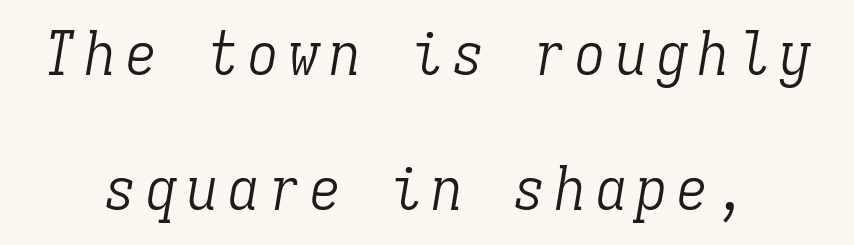
{"serif": "yes", "italic": "yes", "lean": "right", "slant_degrees": 9, "bold": "no", "weight": "light", "width": "condensed", "stroke_contrast": "low", "x_height": "medium", "monospaced": "yes", "underline": "no", "line_spacing": "loose", "line_spacing_ratio": 2.22, "glyph_px": 61}
